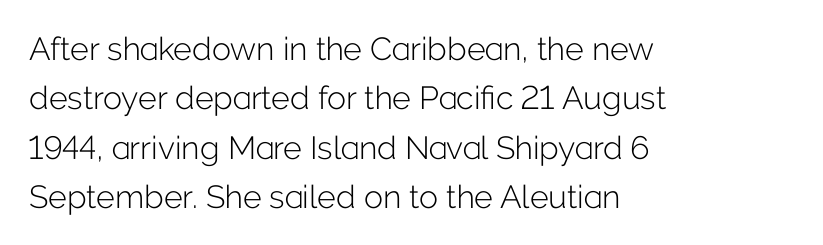
The rendering shows plain stroke endings on the letterforms — a sans-serif design. Stem width sits at or under what a default text font uses. Line spacing here is normal. Nobody drew a line under any word here. Tracking here is standard; glyphs follow each other at the usual distance. Note the varied advance widths — an 'i' is clearly narrower than an 'm'.
